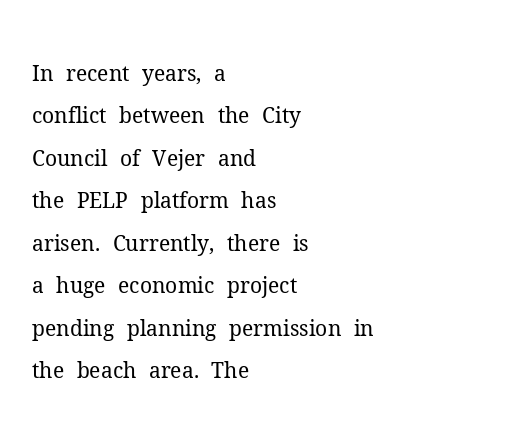
The image shows 21 px text type, upright; set left-aligned, loose line spacing (2.02x), normal letter spacing, not underlined.
